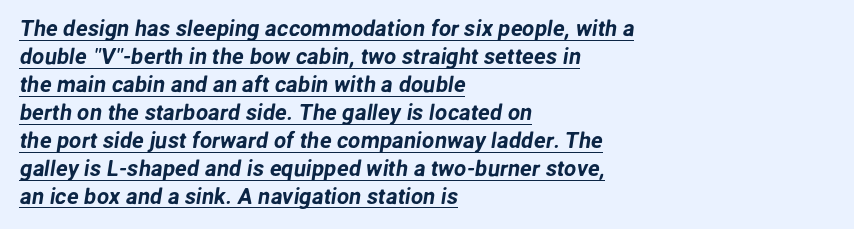
Q: Is the text underlined? A: Yes.
Q: How is the paragraph aligned? A: Left-aligned.
Q: Is the spacing between letters normal or unusually wide? A: Normal.
Q: Is the spacing between lines tight, normal or loose? A: Normal.
